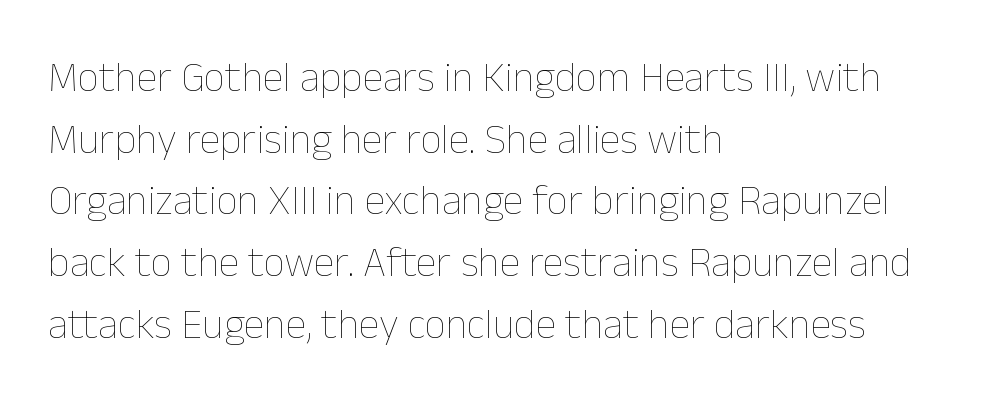
{"italic": "no", "bold": "no", "weight": "thin", "width": "normal", "stroke_contrast": "low", "x_height": "medium", "monospaced": "no", "underline": "no", "align": "left", "line_spacing": "normal", "line_spacing_ratio": 1.47, "letter_spacing": "normal", "letter_spacing_em": 0.0, "glyph_px": 42}
